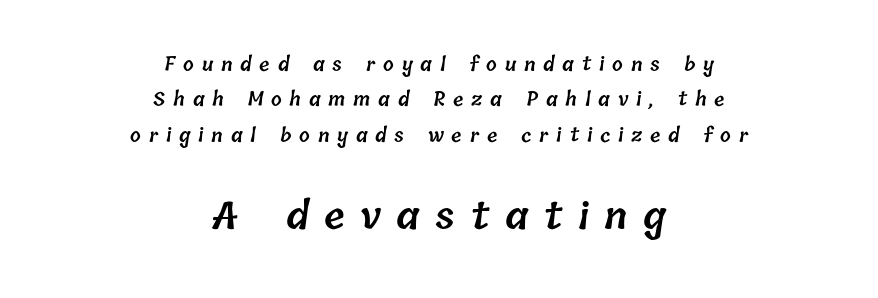
Q: Is the text bold? A: Semi-bold.
Q: Is the text underlined? A: No.
Q: How is the paragraph aligned? A: Centered.
Q: Is the spacing between letters normal or unusually wide? A: Unusually wide.
Q: Which block of text is set in a larger size, the first (top) or the second (bottom)? A: The second (bottom) one.
Q: Width (condensed, normal, or wide)? A: Normal.
Q: Stroke contrast? A: Low.
Q: x-height? A: Medium.
Q: Monospaced? A: No.
